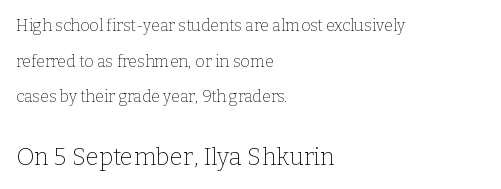
The typesetting does not lean heavy: it is not bold. Anything drawn beneath the words? Only blank space. Reading down the column, the eye jumps a long way to each next line. How are the letters spaced? Ordinarily, with no added tracking. The font's upright variant was chosen for this text. The letters in the lower block stand taller than those in the block above.
